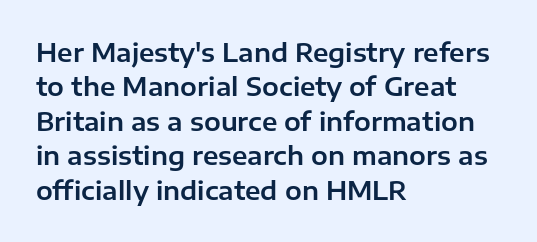
{"italic": "no", "underline": "no", "align": "left", "line_spacing": "normal", "line_spacing_ratio": 1.38, "letter_spacing": "normal", "letter_spacing_em": 0.0, "glyph_px": 25}
